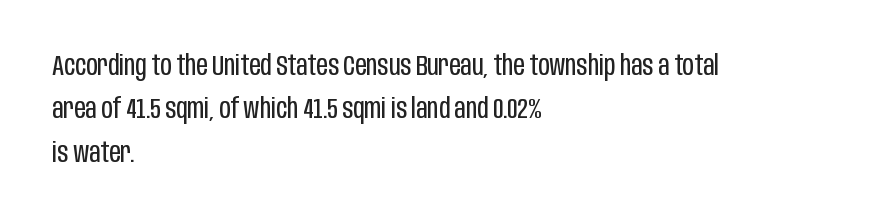
Q: Is the text bold? A: No.
Q: Is the text italic (slanted)? A: No, it is upright.
Q: Is the typeface a serif or a sans-serif typeface? A: Sans-serif.
Q: Is the text underlined? A: No.
Q: How is the paragraph aligned? A: Left-aligned.
Q: Is the spacing between letters normal or unusually wide? A: Normal.
Q: Is the spacing between lines tight, normal or loose? A: Normal.
Q: Width (condensed, normal, or wide)? A: Condensed.
Q: Stroke contrast? A: Low.
Q: x-height? A: Large.
Q: Monospaced? A: No.
